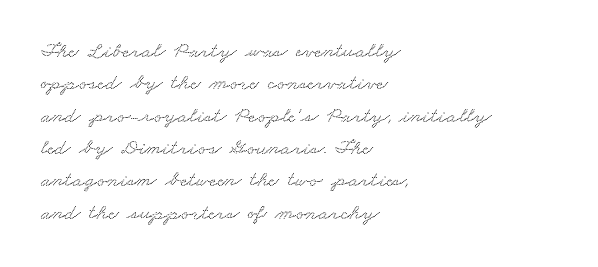
The image shows 22 px text type; set left-aligned, normal line spacing (1.47x), normal letter spacing, not underlined.
